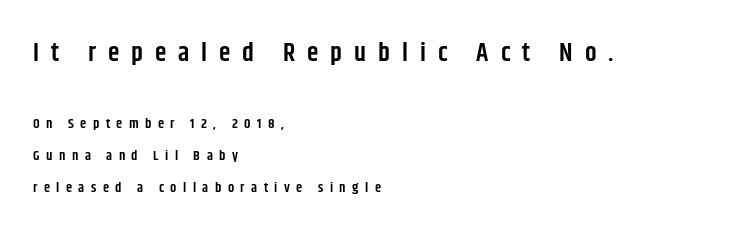
Letter spacing: wide. Quick note: interline space is abundant. Glance below the letters and you will spot only blank space. Which margin do the lines hug? The left one — the right edge is uneven. The more generous point size was reserved for the upper chunk.
